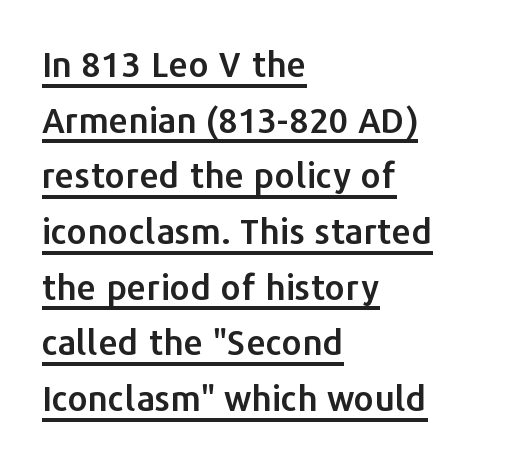
{"serif": "no", "italic": "no", "width": "normal", "stroke_contrast": "low", "x_height": "medium", "monospaced": "no", "underline": "yes", "align": "left", "line_spacing": "normal", "line_spacing_ratio": 1.59, "letter_spacing": "normal", "letter_spacing_em": 0.0, "glyph_px": 35}
